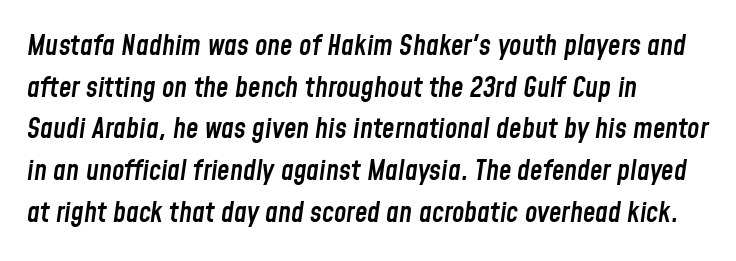
{"italic": "yes", "lean": "right", "slant_degrees": 8, "bold": "semi", "weight": "semibold", "width": "condensed", "stroke_contrast": "low", "x_height": "medium", "monospaced": "no", "underline": "no", "align": "left", "line_spacing": "normal", "line_spacing_ratio": 1.49, "letter_spacing": "normal", "letter_spacing_em": 0.0, "glyph_px": 28}
